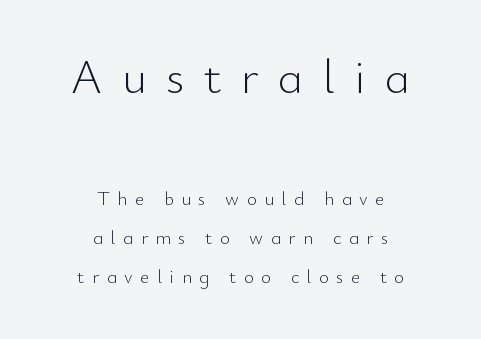
{"serif": "no", "italic": "no", "bold": "no", "weight": "light", "width": "normal", "stroke_contrast": "low", "x_height": "small", "monospaced": "no", "underline": "no", "align": "center", "line_spacing": "loose", "line_spacing_ratio": 2.07, "letter_spacing": "wide", "letter_spacing_em": 0.4, "larger_block": "first", "size_ratio": 2.53, "glyph_px": 48}
